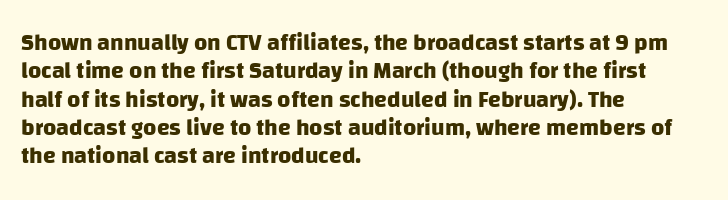
Q: Is the text bold? A: Yes.
Q: Is the text underlined? A: No.
Q: How is the paragraph aligned? A: Left-aligned.
Q: Is the spacing between letters normal or unusually wide? A: Normal.
